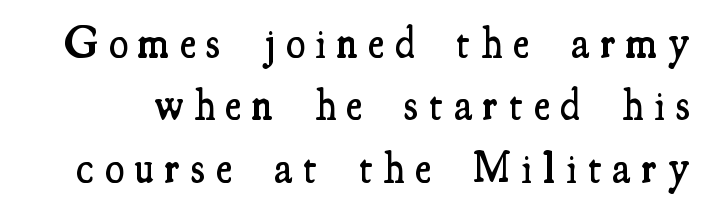
Q: Is the text bold? A: Semi-bold.
Q: Is the text italic (slanted)? A: No, it is upright.
Q: Is the typeface a serif or a sans-serif typeface? A: Serif.
Q: Is the text underlined? A: No.
Q: Is the spacing between letters normal or unusually wide? A: Unusually wide.
Q: Is the spacing between lines tight, normal or loose? A: Normal.
Q: Width (condensed, normal, or wide)? A: Condensed.
Q: Stroke contrast? A: Medium.
Q: x-height? A: Small.
Q: Monospaced? A: No.
